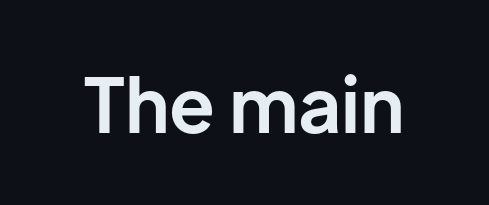
{"serif": "no", "italic": "no", "bold": "yes", "weight": "bold", "width": "normal", "stroke_contrast": "low", "x_height": "medium", "monospaced": "no", "underline": "no", "letter_spacing": "normal", "letter_spacing_em": 0.0, "glyph_px": 75}
